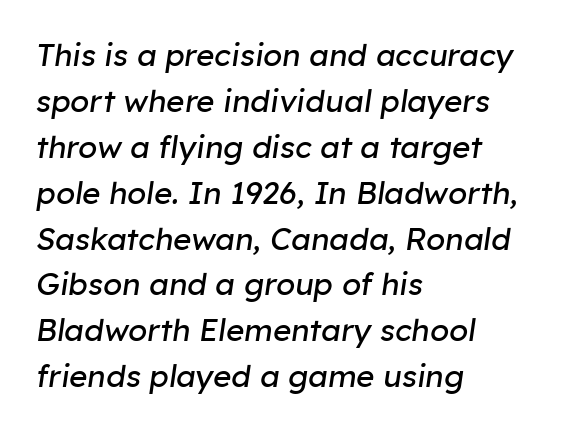
Honestly, the letter spacing is just normal — you wouldn't notice it. Check the space under the baseline: it is left empty. The glyphs look as if they've been sheared to an angle. These lines are rendered in a variable-pitch font. These lines stack with their left ends in a neat column.
